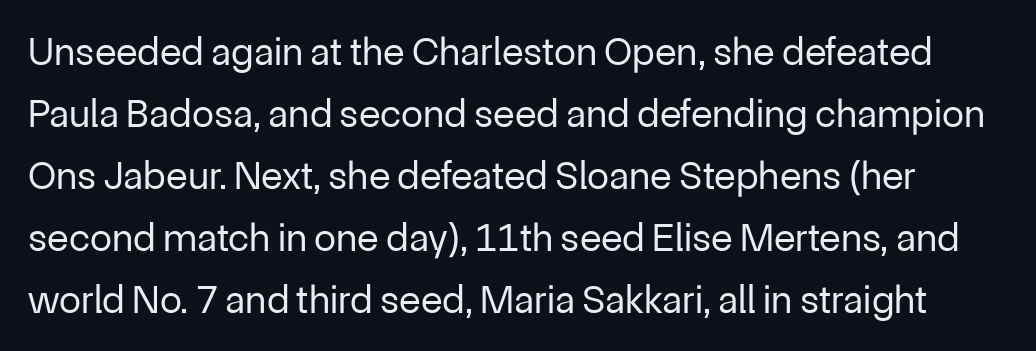
Style check: upright. Rows of type keep a routine distance in the vertical direction. A sans-serif font was chosen for this passage. The letters sit at their default tracking, neither squeezed nor spread. The baseline area is clear. No letter is thick-stroked: the sample isn't bold.
